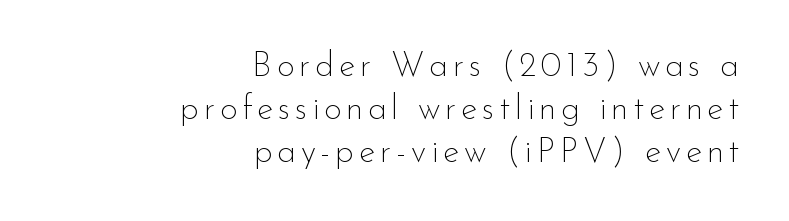
The image shows 34 px thin sans-serif type, upright; set right-aligned, normal line spacing (1.26x), not underlined; low stroke contrast and a small x-height.
